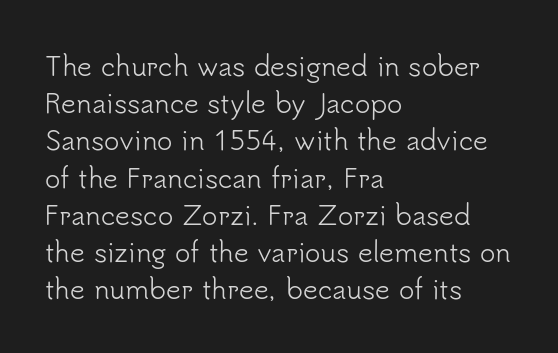
Q: Is the text bold? A: No.
Q: Is the text italic (slanted)? A: No, it is upright.
Q: Is the text underlined? A: No.
Q: How is the paragraph aligned? A: Left-aligned.
Q: Is the spacing between letters normal or unusually wide? A: Normal.
Q: Is the spacing between lines tight, normal or loose? A: Normal.
